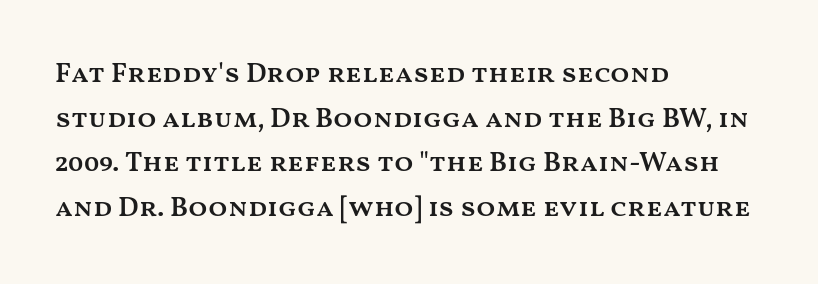
The image shows 28 px semibold, wide type, upright; set left-aligned, normal line spacing (1.59x), normal letter spacing, not underlined; medium stroke contrast and a medium x-height.
